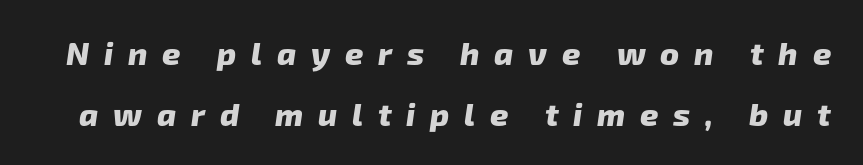
This is sans-serif lettering, the kind often seen on screens and signage. Widely set lines give the paragraph a tall, airy silhouette. Each row of text sits above clean, open space. Summary of weight: heavy, a full bold.
